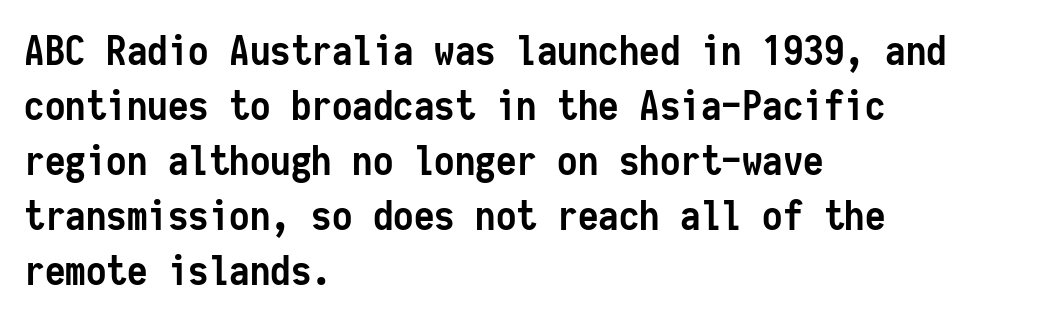
A clean baseline with only descenders dipping below it. The lettering holds an erect, upright posture throughout. Chunky letters — that's bold for sure. Short and long lines alike share a common starting point at left.
